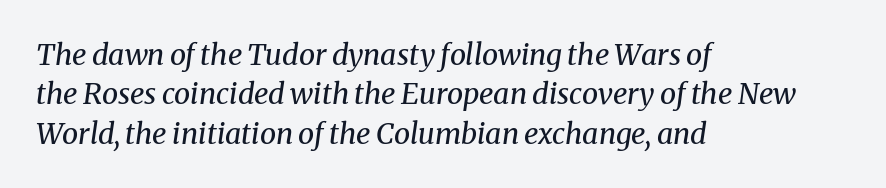
{"serif": "yes", "italic": "yes", "lean": "right", "slant_degrees": 8, "bold": "no", "weight": "regular", "width": "normal", "stroke_contrast": "medium", "x_height": "medium", "monospaced": "no", "underline": "no", "align": "left", "line_spacing": "normal", "line_spacing_ratio": 1.36, "letter_spacing": "normal", "letter_spacing_em": 0.0, "glyph_px": 29}
